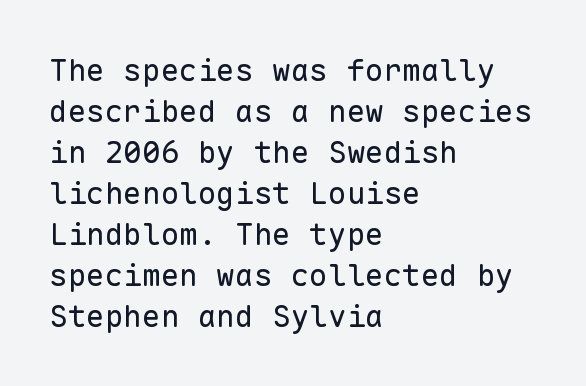
The image shows 31 px regular-weight sans-serif type, upright, monospaced; set left-aligned, normal line spacing (1.32x), normal letter spacing, not underlined; low stroke contrast and a medium x-height.
